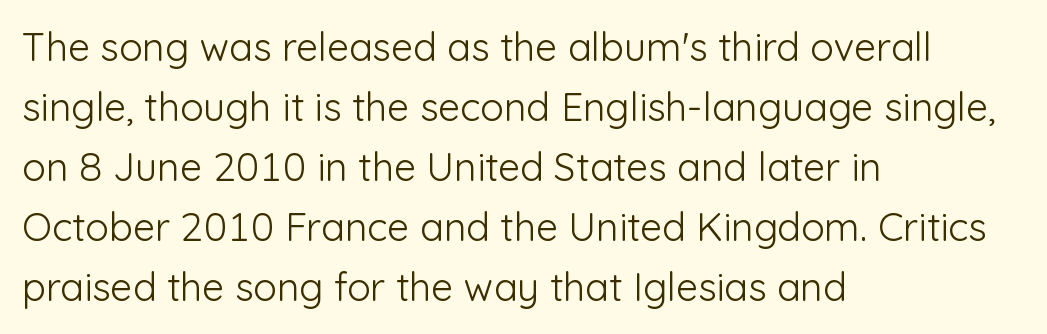
The image shows 39 px light sans-serif type, upright; set left-aligned, normal line spacing (1.54x), normal letter spacing, not underlined; low stroke contrast and a medium x-height.
